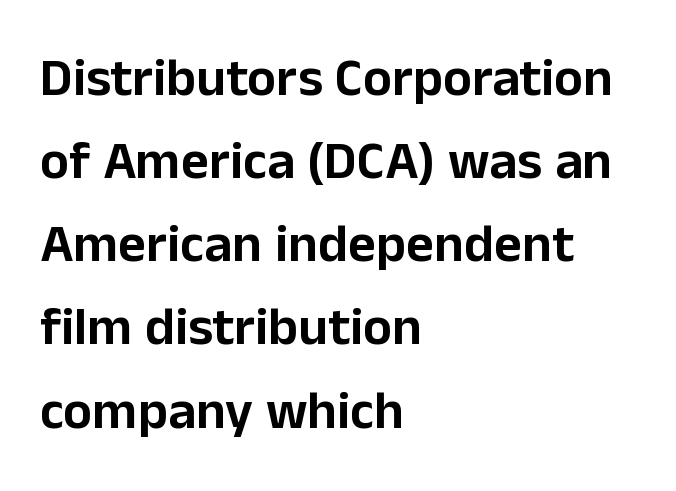
{"serif": "no", "italic": "no", "width": "normal", "stroke_contrast": "low", "x_height": "medium", "monospaced": "no", "underline": "no", "align": "left", "line_spacing": "normal", "line_spacing_ratio": 1.54, "letter_spacing": "normal", "letter_spacing_em": 0.0, "glyph_px": 54}
